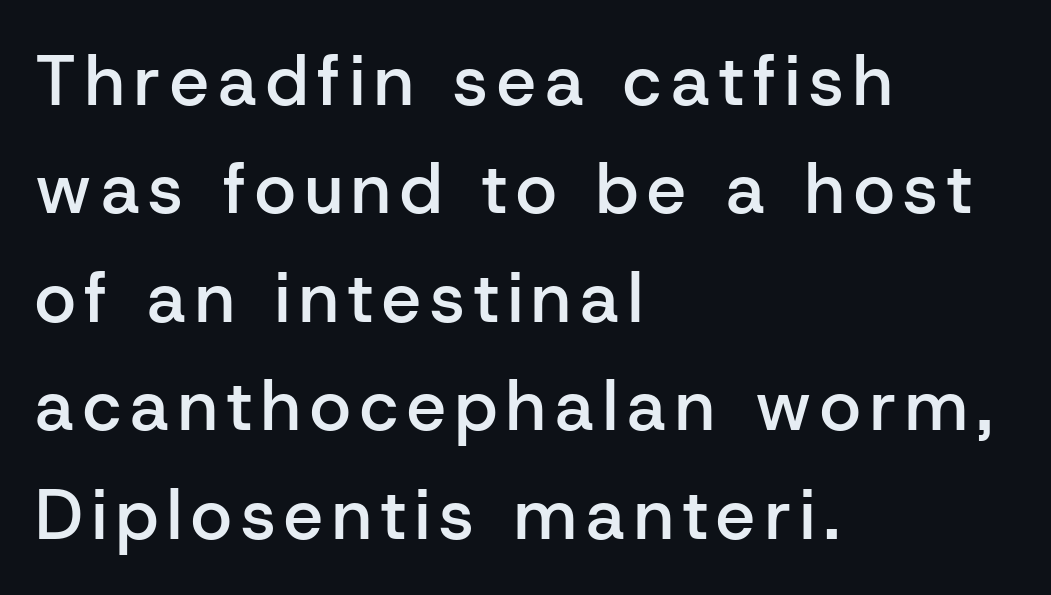
{"serif": "no", "italic": "no", "bold": "semi", "weight": "semibold", "width": "normal", "stroke_contrast": "low", "x_height": "medium", "monospaced": "no", "underline": "no", "align": "left", "line_spacing": "normal", "line_spacing_ratio": 1.55, "glyph_px": 70}
